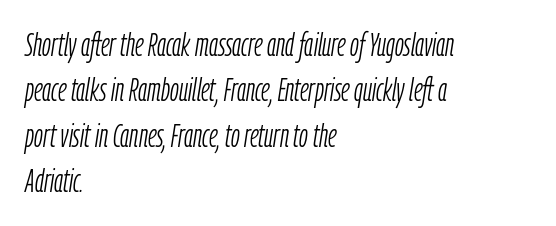
{"italic": "yes", "lean": "right", "slant_degrees": 9, "bold": "no", "weight": "light", "width": "condensed", "stroke_contrast": "low", "x_height": "medium", "monospaced": "no", "underline": "no", "align": "left", "line_spacing": "normal", "line_spacing_ratio": 1.42, "letter_spacing": "normal", "letter_spacing_em": 0.0, "glyph_px": 32}
